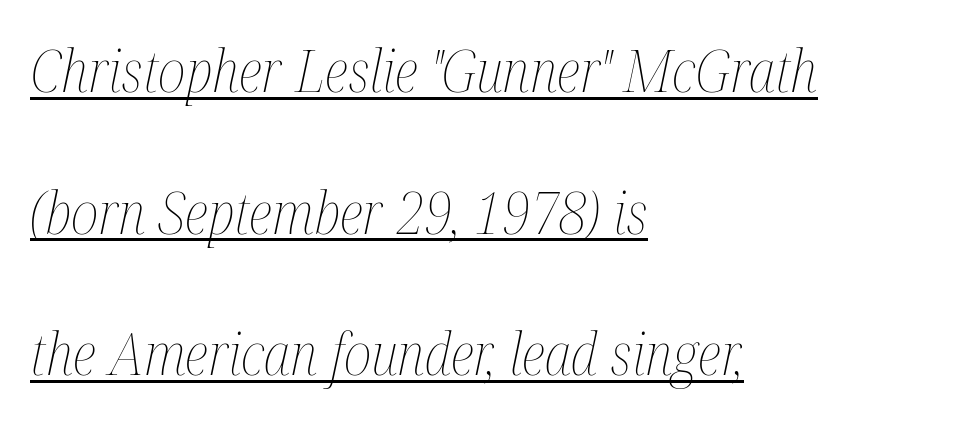
Standard letterfit; no display-style spreading of the glyphs. Think of a printed novel: that variable character pitch is what you see here. How would I describe the line gaps? Wide and relaxed. The text carries the slant typical of an italic or oblique font. Has an underline been added? It has. The rag falls on the right side of this text block.
